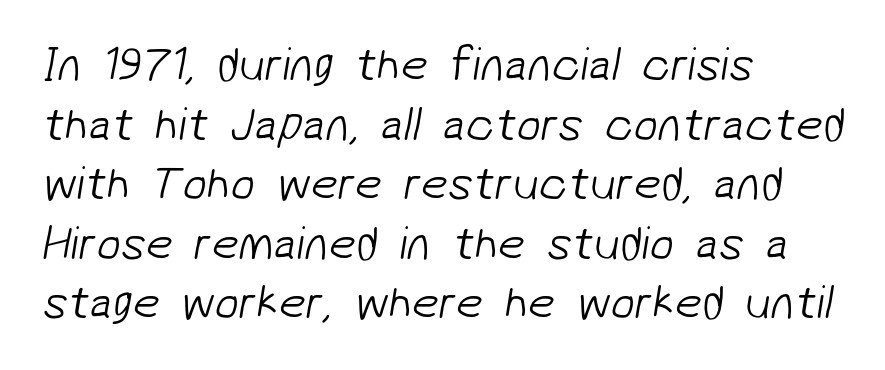
Q: Is the text bold? A: No.
Q: Is the typeface a serif or a sans-serif typeface? A: Sans-serif.
Q: Is the text underlined? A: No.
Q: How is the paragraph aligned? A: Left-aligned.
Q: Is the spacing between letters normal or unusually wide? A: Normal.
Q: Width (condensed, normal, or wide)? A: Normal.
Q: Stroke contrast? A: Low.
Q: x-height? A: Medium.
Q: Monospaced? A: No.
